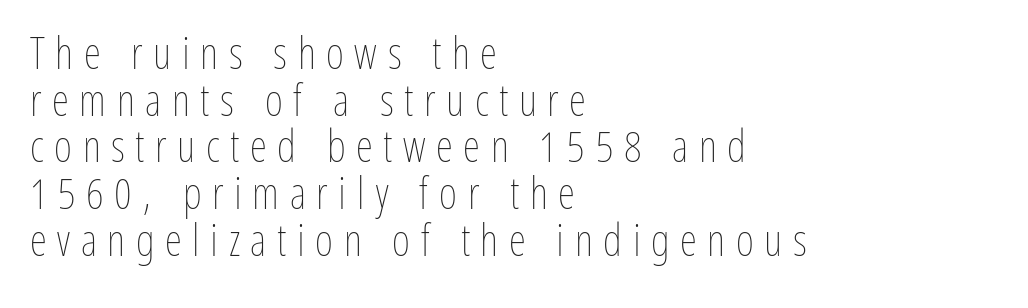
The image shows 44 px thin, condensed type, upright; set left-aligned, tight line spacing (1.06x), unusually wide letter spacing (+0.24 em), not underlined; low stroke contrast and a medium x-height.
